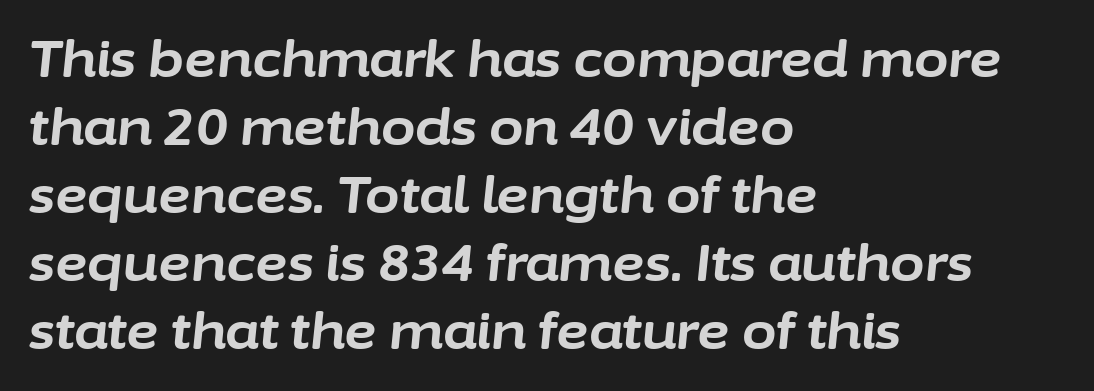
A full-strength bold gives these letters their thick strokes. The rendering applies a slant to the glyphs. Look at the tracking — it's just the regular setting, nothing added. The designer left line spacing at the default. Think of a printed novel: that variable character pitch is what you see here.
